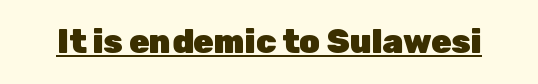
The image shows 33 px heavy sans-serif type, upright; set normal letter spacing, underlined; low stroke contrast and a medium x-height.
